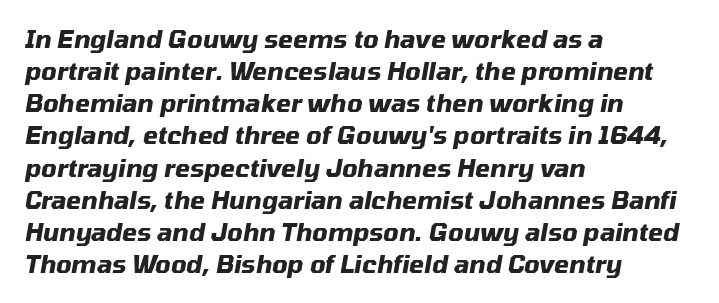
{"italic": "yes", "lean": "right", "slant_degrees": 10, "bold": "yes", "underline": "no", "align": "left", "line_spacing": "normal", "line_spacing_ratio": 1.34, "letter_spacing": "normal", "letter_spacing_em": 0.0, "glyph_px": 24}
